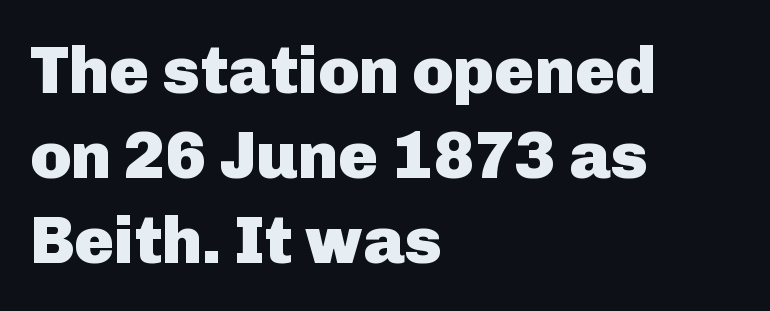
The letters stand straight up with perfectly vertical stems. What weight is shown? A full bold with thick strokes. You could call the tracking neutral — neither tight nor loose. Each letter keeps its own natural width here, so spacing adapts to shape.
